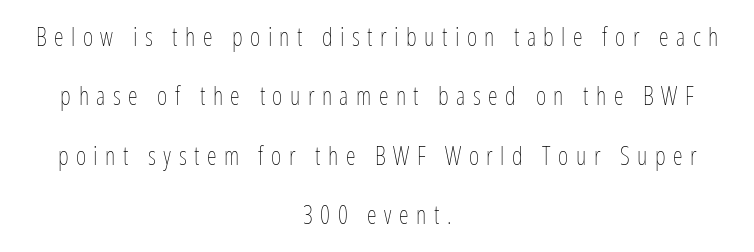
Horizontally, the lines are justified to the midpoint only. Someone cranked the tracking dial way up on this one. Each stroke keeps to a modest, everyday thickness or less. Characters remain perfectly vertical along every line. The line-height multiplier appears high, well above default. The zone under the glyphs is completely vacant.
